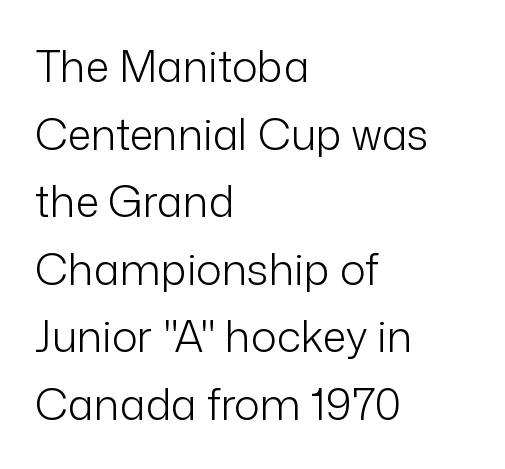
Q: Is the text bold? A: No.
Q: Is the text italic (slanted)? A: No, it is upright.
Q: Is the typeface a serif or a sans-serif typeface? A: Sans-serif.
Q: Is the text underlined? A: No.
Q: How is the paragraph aligned? A: Left-aligned.
Q: Is the spacing between letters normal or unusually wide? A: Normal.
Q: Is the spacing between lines tight, normal or loose? A: Normal.
Q: Width (condensed, normal, or wide)? A: Normal.
Q: Stroke contrast? A: Low.
Q: x-height? A: Medium.
Q: Monospaced? A: No.
